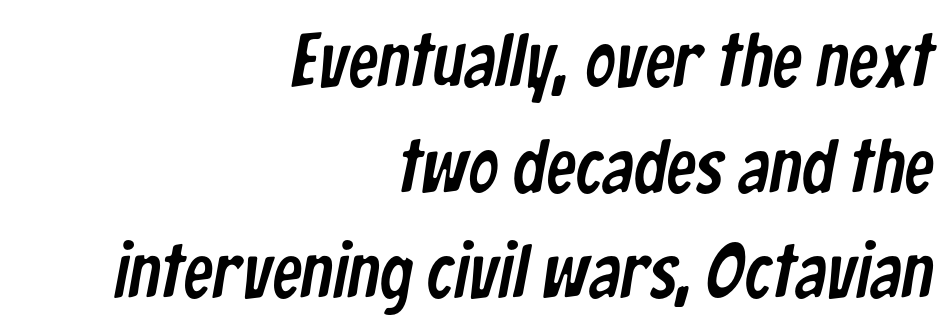
The designer left line spacing at the default. The horizontal fit of the characters is conventional and even. Think of a printed novel: that variable character pitch is what you see here. Decoration check: the copy has no underline. Check where the strokes stop: nothing finishes them off — pure sans.
